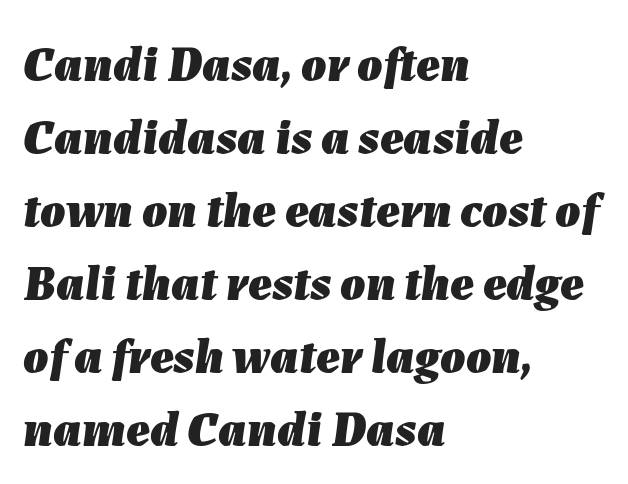
Q: Is the text bold? A: Yes.
Q: Is the text italic (slanted)? A: Yes, it leans right by about 7 degrees.
Q: Is the text underlined? A: No.
Q: How is the paragraph aligned? A: Left-aligned.
Q: Is the spacing between letters normal or unusually wide? A: Normal.
Q: Is the spacing between lines tight, normal or loose? A: Normal.
Q: Width (condensed, normal, or wide)? A: Normal.
Q: Stroke contrast? A: Low.
Q: x-height? A: Medium.
Q: Monospaced? A: No.
